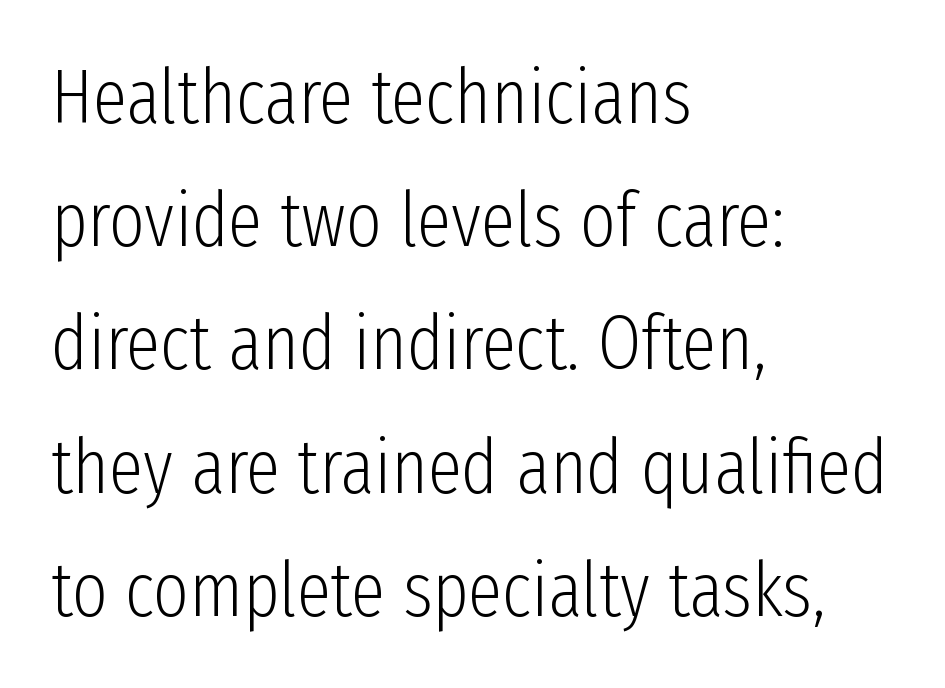
Q: Is the text bold? A: No.
Q: Is the text italic (slanted)? A: No, it is upright.
Q: Is the typeface a serif or a sans-serif typeface? A: Sans-serif.
Q: Is the text underlined? A: No.
Q: How is the paragraph aligned? A: Left-aligned.
Q: Is the spacing between letters normal or unusually wide? A: Normal.
Q: Is the spacing between lines tight, normal or loose? A: Normal.
Q: Width (condensed, normal, or wide)? A: Condensed.
Q: Stroke contrast? A: Low.
Q: x-height? A: Medium.
Q: Monospaced? A: No.
